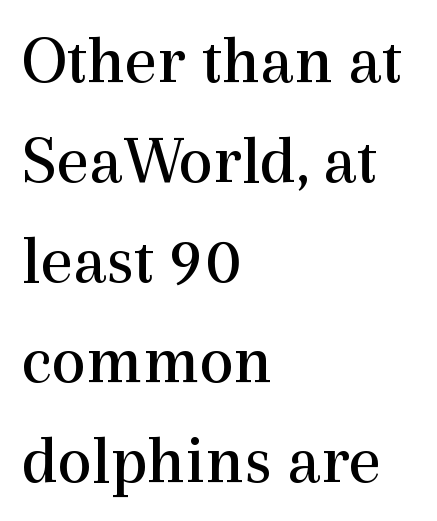
The image shows 69 px regular-weight serif type, upright; set left-aligned, normal line spacing (1.45x), normal letter spacing, not underlined; a medium x-height.
